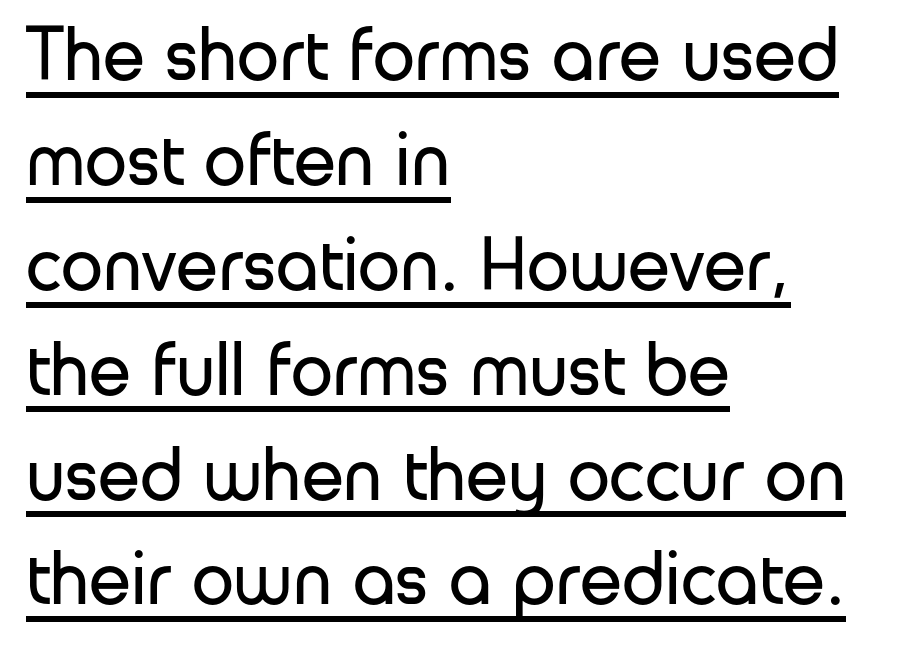
{"serif": "no", "italic": "no", "bold": "no", "weight": "regular", "width": "normal", "stroke_contrast": "low", "x_height": "medium", "monospaced": "no", "underline": "yes", "align": "left", "line_spacing": "normal", "line_spacing_ratio": 1.38, "letter_spacing": "normal", "letter_spacing_em": 0.0, "glyph_px": 76}
